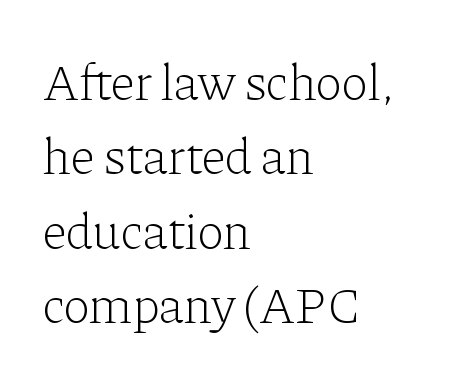
{"serif": "yes", "italic": "no", "bold": "no", "weight": "light", "width": "normal", "stroke_contrast": "low", "x_height": "medium", "monospaced": "no", "underline": "no", "align": "left", "line_spacing": "normal", "line_spacing_ratio": 1.46, "letter_spacing": "normal", "letter_spacing_em": 0.0, "glyph_px": 51}
